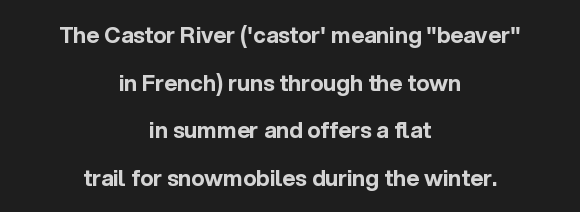
Quick note: underline off. The letters sit at their default tracking, neither squeezed nor spread. This sample uses an upright cut, with every glyph sitting square on the baseline. This sample trades compactness for vertical openness between lines. A centered setting, common on invitations and titles, is used for this passage.
